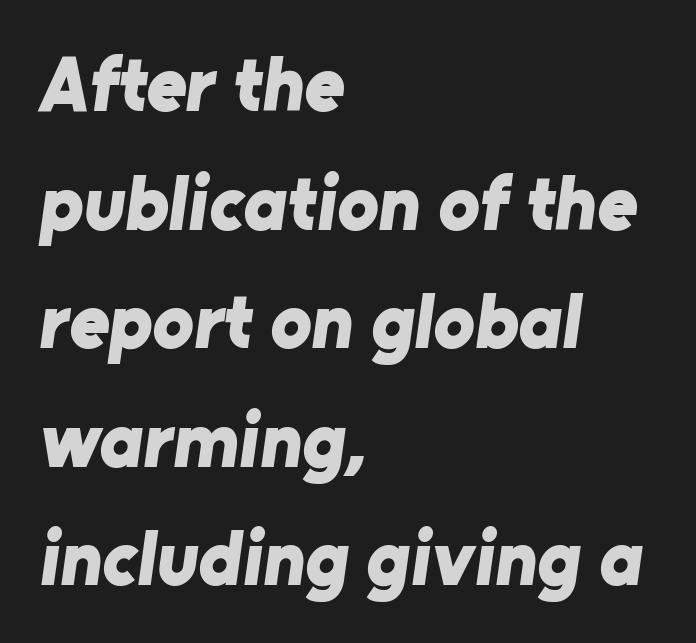
How would I describe the line gaps? Plain and ordinary. The text block is weighted toward the left margin, trailing off unevenly rightward. Grotesque or geometric, the face here clearly has no serifs. The passage shown is not underscored anywhere.
